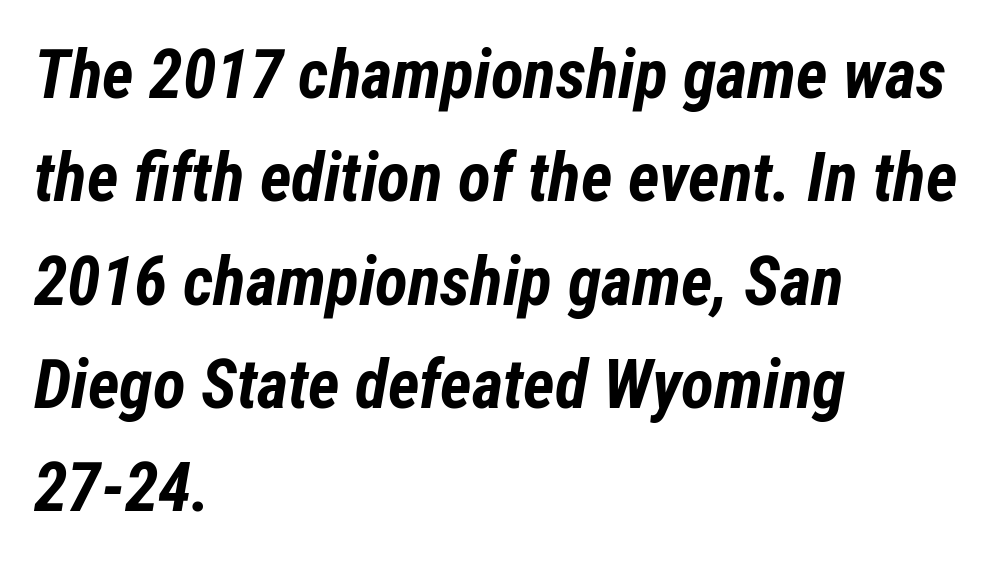
Q: Is the text bold? A: Yes.
Q: Is the text italic (slanted)? A: Yes, it leans right by about 12 degrees.
Q: Is the text underlined? A: No.
Q: How is the paragraph aligned? A: Left-aligned.
Q: Is the spacing between letters normal or unusually wide? A: Normal.
Q: Is the spacing between lines tight, normal or loose? A: Normal.
Q: Width (condensed, normal, or wide)? A: Condensed.
Q: Stroke contrast? A: Low.
Q: x-height? A: Medium.
Q: Monospaced? A: No.
